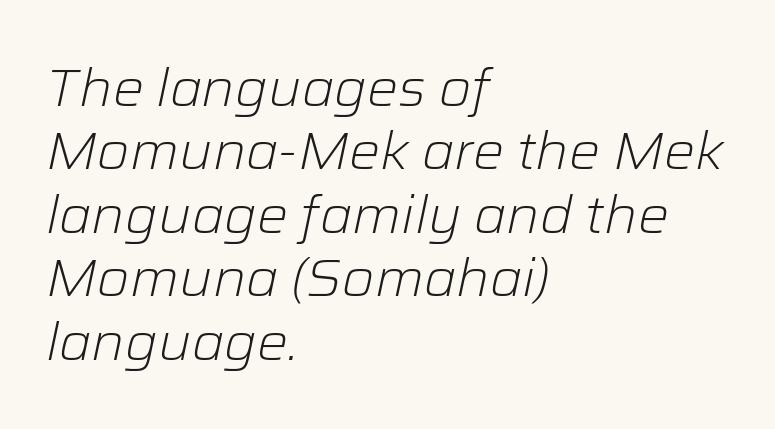
The image shows 52 px light type, italic (leaning right); set left-aligned, line spacing 1.22x, normal letter spacing, not underlined; low stroke contrast and a medium x-height.
